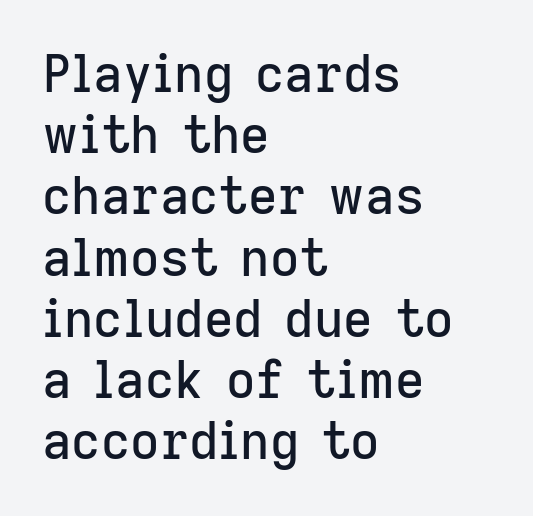
The image shows 51 px sans-serif type, upright; set left-aligned, line spacing 1.2x, normal letter spacing, not underlined; low stroke contrast and a medium x-height.
